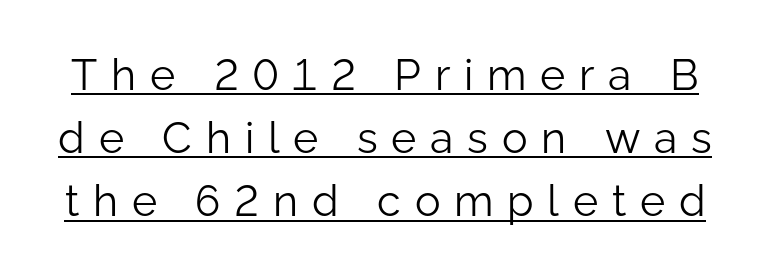
Q: Is the text bold? A: No.
Q: Is the text italic (slanted)? A: No, it is upright.
Q: Is the typeface a serif or a sans-serif typeface? A: Sans-serif.
Q: Is the text underlined? A: Yes.
Q: Is the spacing between letters normal or unusually wide? A: Unusually wide.
Q: Is the spacing between lines tight, normal or loose? A: Normal.
Q: Width (condensed, normal, or wide)? A: Normal.
Q: Stroke contrast? A: Low.
Q: x-height? A: Medium.
Q: Monospaced? A: No.
